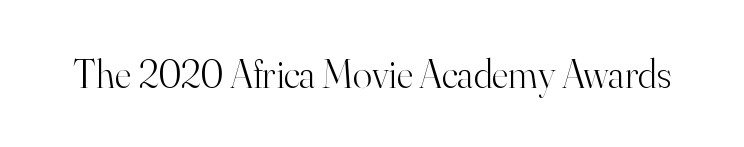
No letter is thick-stroked: the sample isn't bold. Varying glyph widths throughout — classic text-font behaviour. In terms of letterform style, serifs are clearly present. Students, note that the glyphs here touch the page at normal intervals. The glyphs are unaccompanied by any horizontal stroke below them.
